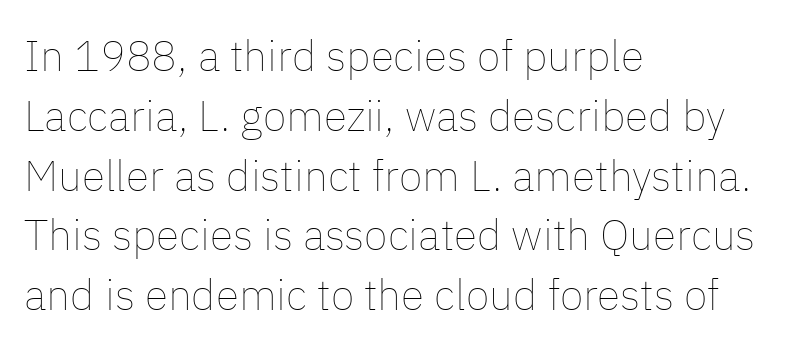
The image shows 43 px thin type, upright; set left-aligned, normal line spacing (1.39x), normal letter spacing, not underlined; low stroke contrast and a medium x-height.
